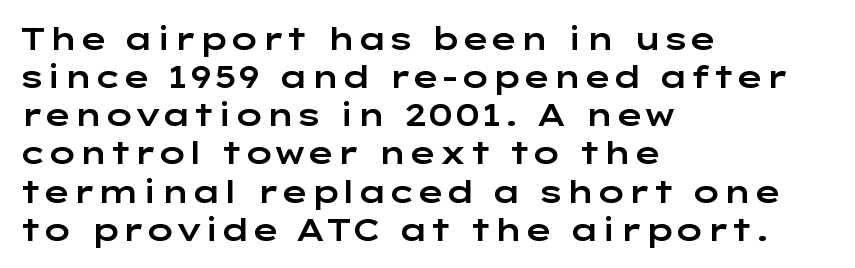
{"serif": "no", "italic": "no", "width": "wide", "stroke_contrast": "low", "x_height": "medium", "monospaced": "no", "underline": "no", "align": "left", "line_spacing_ratio": 1.23, "letter_spacing": "normal", "letter_spacing_em": 0.0, "glyph_px": 31}
